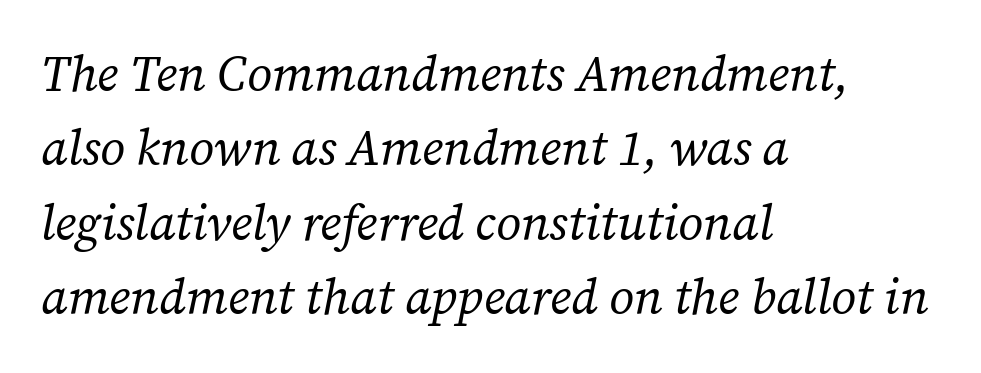
These lines sit exactly where default settings would place them. Line starts are locked; line ends wander. A typesetter would label this face a serif. Observe the ordinary spacing: letters are neighbours, not strangers. You could not count columns in this text — the font is proportionally spaced. The axis of the letterforms is tilted away from vertical.
